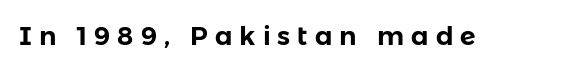
Q: Is the text italic (slanted)? A: No, it is upright.
Q: Is the text underlined? A: No.
Q: Is the spacing between letters normal or unusually wide? A: Unusually wide.
